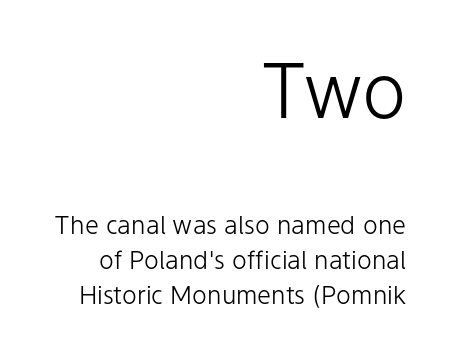
Ascenders rise straight up at ninety degrees. The strokes are not fattened; the text isn't bold. Whoever set this chose a conventional vertical rhythm. Rule under the text: the space is simply empty.
